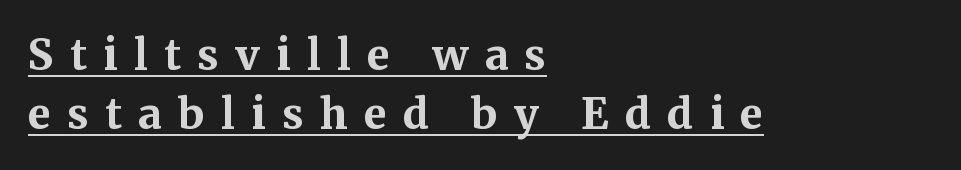
Upright lettering throughout. Stroke terminals: seriffed. Is the block centered? No — it sits flush against the left margin. Varying glyph widths throughout — classic text-font behaviour.
